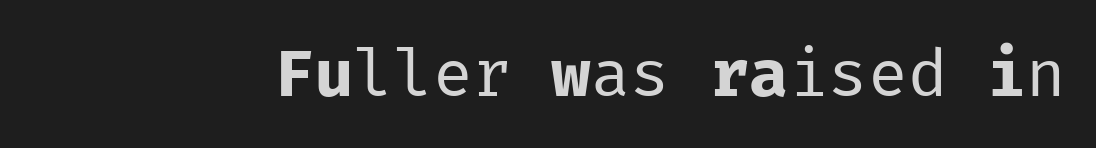
Q: Is the text bold? A: No.
Q: Is the text italic (slanted)? A: No, it is upright.
Q: Is the typeface a serif or a sans-serif typeface? A: Sans-serif.
Q: Is the text underlined? A: No.
Q: Is the spacing between letters normal or unusually wide? A: Normal.
Q: Width (condensed, normal, or wide)? A: Normal.
Q: Stroke contrast? A: Low.
Q: x-height? A: Medium.
Q: Monospaced? A: Yes.
